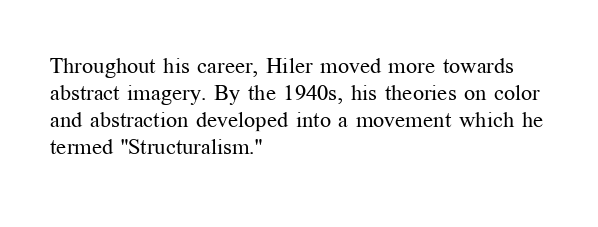
{"italic": "no", "bold": "no", "underline": "no", "align": "left", "line_spacing_ratio": 1.22, "letter_spacing": "normal", "letter_spacing_em": 0.0, "glyph_px": 22}
